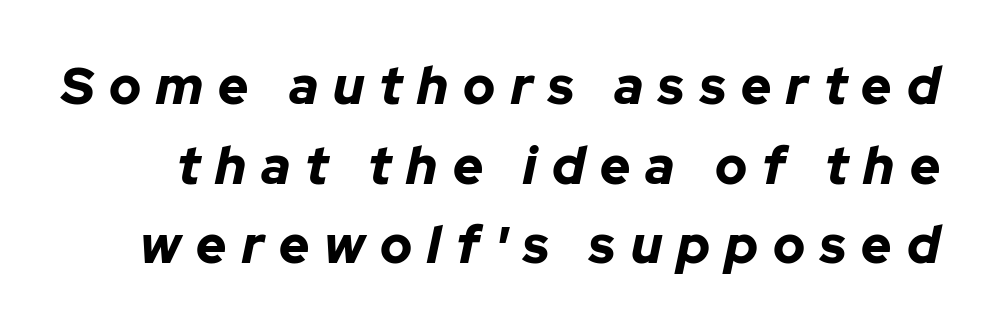
{"italic": "yes", "lean": "right", "slant_degrees": 12, "bold": "yes", "weight": "bold", "width": "normal", "stroke_contrast": "low", "x_height": "medium", "monospaced": "no", "underline": "no", "line_spacing": "normal", "line_spacing_ratio": 1.53, "letter_spacing": "wide", "letter_spacing_em": 0.29, "glyph_px": 52}
